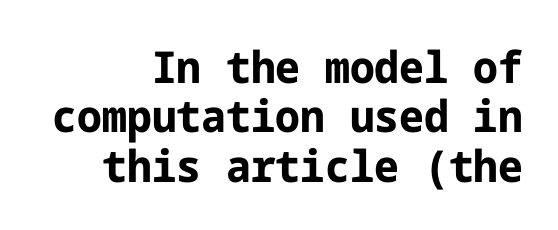
{"serif": "no", "italic": "no", "bold": "yes", "weight": "bold", "width": "normal", "stroke_contrast": "low", "x_height": "medium", "underline": "no", "align": "right", "line_spacing": "tight", "line_spacing_ratio": 1.12, "letter_spacing": "normal", "letter_spacing_em": 0.0, "glyph_px": 44}
